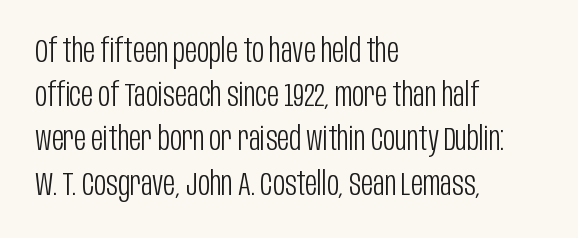
A bare baseline throughout the passage. Ascenders rise straight up at ninety degrees. The face used here is a sans, in the tradition of grotesques and geometrics. Standard letterfit; no display-style spreading of the glyphs. Is this a fixed-width face? No — the glyphs have proportional, varying widths.
